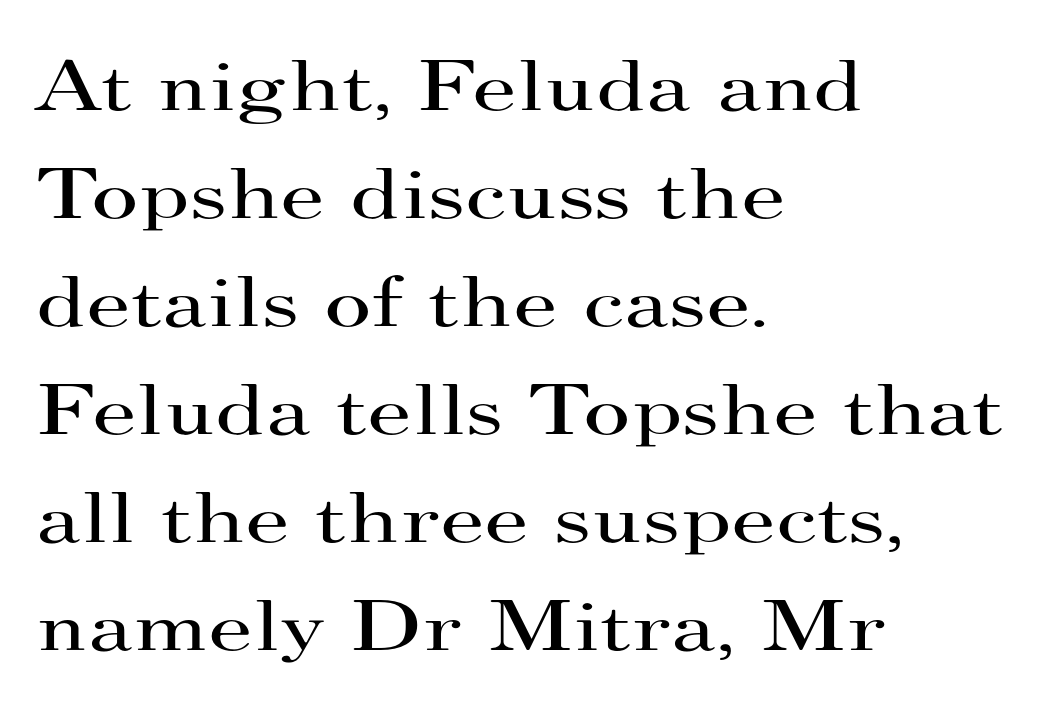
Honestly, the letter spacing is just normal — you wouldn't notice it. The string is rendered with underlining switched off. Style check: upright. A normal amount of white space separates one row of letters from the next. The type family on display is of the serif kind. Horizontally, the lines are justified to the leading edge only.
